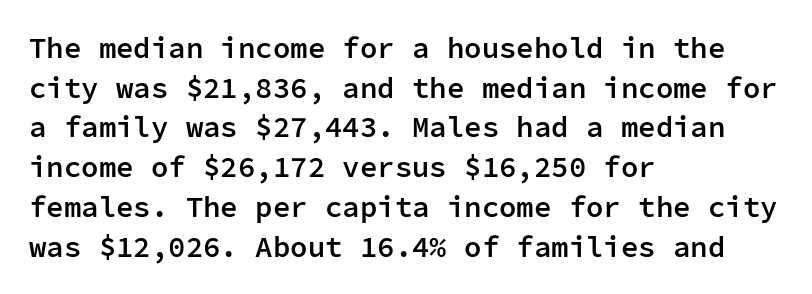
Q: Is the text bold? A: Semi-bold.
Q: Is the text italic (slanted)? A: No, it is upright.
Q: Is the typeface a serif or a sans-serif typeface? A: Sans-serif.
Q: Is the text underlined? A: No.
Q: How is the paragraph aligned? A: Left-aligned.
Q: Is the spacing between letters normal or unusually wide? A: Normal.
Q: Is the spacing between lines tight, normal or loose? A: Normal.
Q: Width (condensed, normal, or wide)? A: Normal.
Q: Stroke contrast? A: Low.
Q: x-height? A: Medium.
Q: Monospaced? A: Yes.
